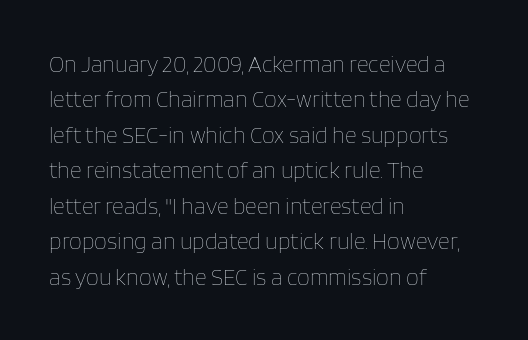
The image shows 23 px text type, upright; set left-aligned, normal line spacing (1.54x), normal letter spacing, not underlined.
